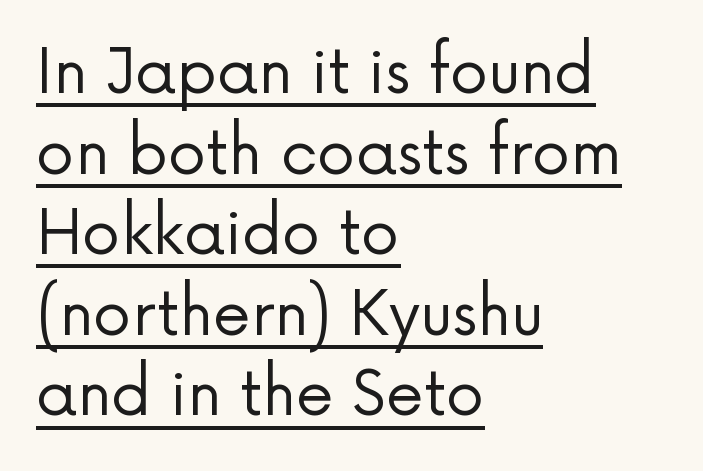
Alignment: flush left. The rendering uses a moderate line-height, typical for paragraphs. This is not heavy type; no bold has been used. Upright lettering throughout.
